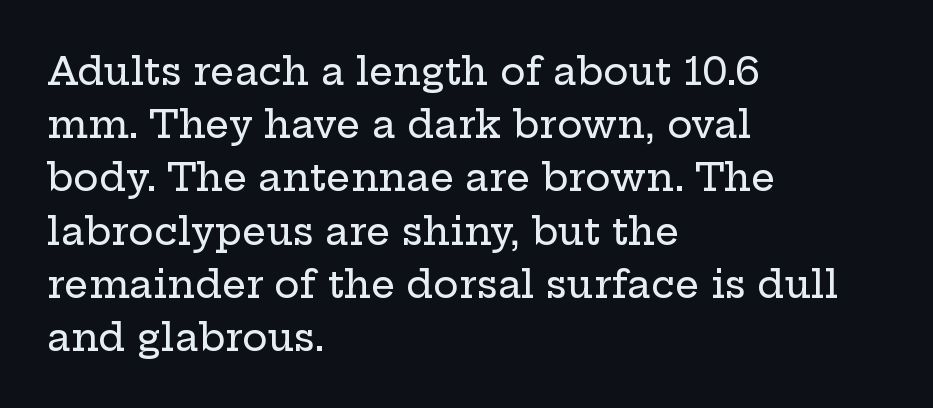
Classification — serif. This is roman type, the default non-slanted kind. The letterforms sit shoulder to shoulder at normal distance. Baseline-to-baseline distance is the conventional proportion of letter height. Line starts are locked; line ends wander.
